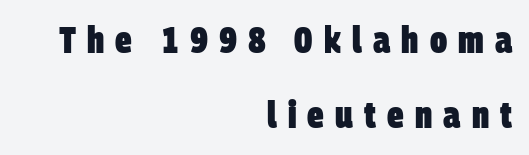
{"serif": "no", "bold": "yes", "weight": "heavy", "width": "condensed", "stroke_contrast": "low", "x_height": "large", "monospaced": "no", "underline": "no", "align": "right", "line_spacing": "loose", "line_spacing_ratio": 2.04, "letter_spacing": "wide", "letter_spacing_em": 0.3, "glyph_px": 37}
